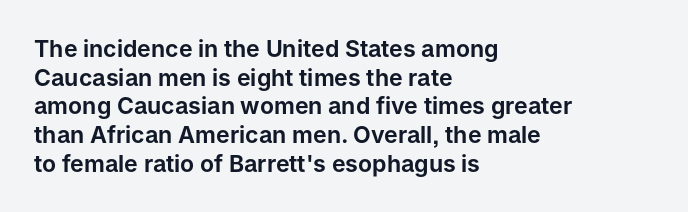
Quick note: not italic, upright. The letters sit at their default tracking, neither squeezed nor spread. The space between consecutive lines is moderate. This sample is left-justified, so line endings fall wherever the words run out. The string is rendered with underlining switched off.
